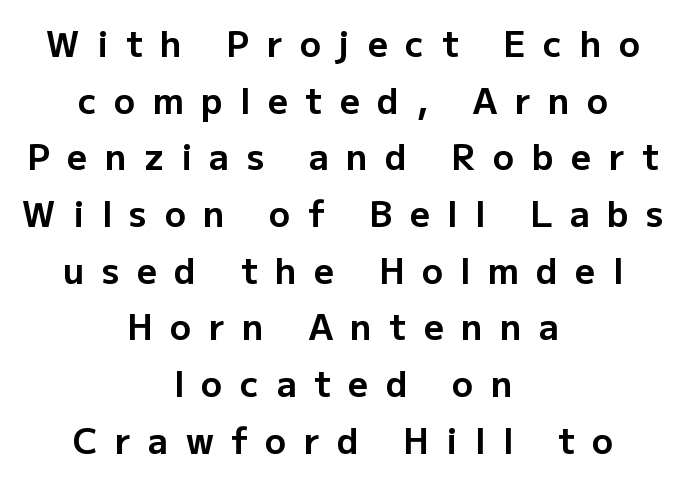
{"serif": "no", "italic": "no", "bold": "yes", "weight": "bold", "width": "normal", "stroke_contrast": "low", "x_height": "medium", "monospaced": "no", "underline": "no", "align": "center", "line_spacing": "normal", "line_spacing_ratio": 1.62, "letter_spacing": "wide", "letter_spacing_em": 0.5, "glyph_px": 35}
